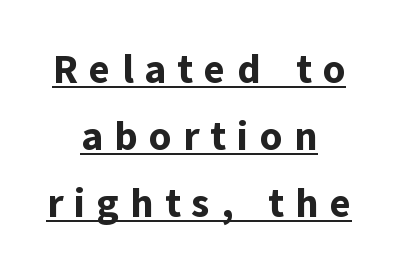
The image shows 40 px bold sans-serif type, upright; set centered, normal line spacing (1.68x), unusually wide letter spacing (+0.28 em), underlined; low stroke contrast and a medium x-height.
